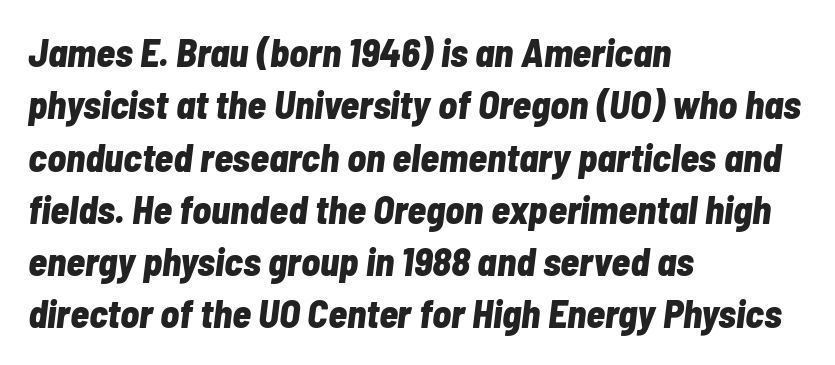
{"italic": "yes", "lean": "right", "slant_degrees": 7, "bold": "yes", "weight": "bold", "width": "condensed", "stroke_contrast": "low", "x_height": "medium", "monospaced": "no", "underline": "no", "align": "left", "line_spacing": "normal", "line_spacing_ratio": 1.34, "letter_spacing": "normal", "letter_spacing_em": 0.0, "glyph_px": 39}
